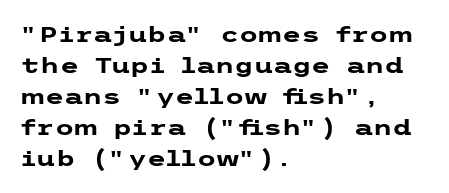
Ordinary non-slanted type is in use. The space between consecutive lines is moderate. The strokes are fattened all the way to bold. No extra tracking has been applied to these lines. Quick note: underline off. The typesetter chose a ragged-right arrangement here.
